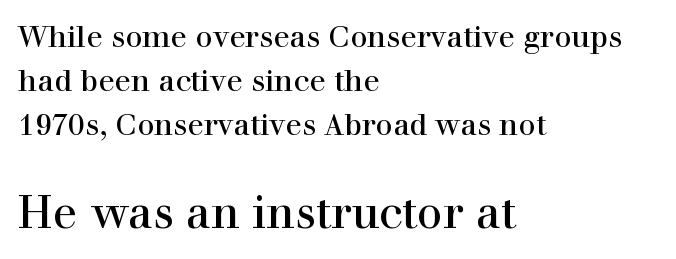
The image shows 45 px regular-weight serif type, upright; set left-aligned, normal line spacing (1.46x), normal letter spacing, not underlined; the second (bottom) block is 1.5x larger; high stroke contrast and a medium x-height.
